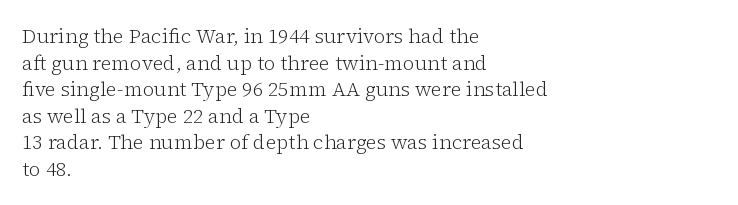
{"italic": "no", "bold": "no", "underline": "no", "align": "left", "line_spacing": "normal", "line_spacing_ratio": 1.33, "letter_spacing": "normal", "letter_spacing_em": 0.0, "glyph_px": 20}
